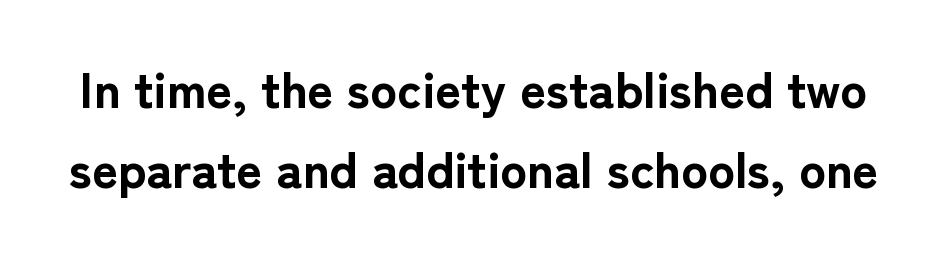
The image shows 50 px bold sans-serif type, upright; set normal line spacing (1.6x), normal letter spacing, not underlined; low stroke contrast and a medium x-height.
